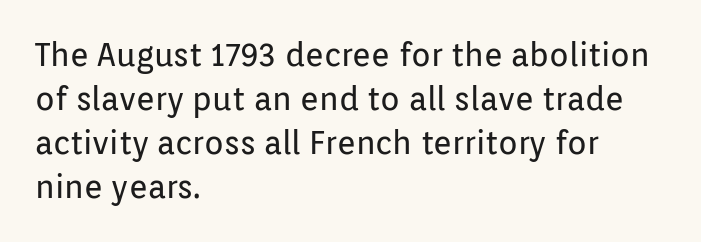
{"serif": "no", "italic": "no", "bold": "no", "weight": "regular", "width": "normal", "stroke_contrast": "low", "x_height": "medium", "monospaced": "no", "underline": "no", "align": "left", "line_spacing": "normal", "line_spacing_ratio": 1.38, "letter_spacing": "normal", "letter_spacing_em": 0.0, "glyph_px": 32}
